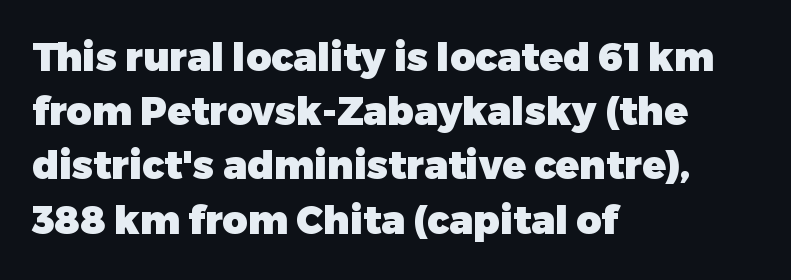
Observe the absence of serifs on each vertical stroke in this sample. A student would call this left alignment; a typographer would say flush left, rag right. Note the varied advance widths — an 'i' is clearly narrower than an 'm'. Rendered with straight, roman letterforms. Characters follow at the spacing the type designer built in. Heft: maximum for text — a bold.
